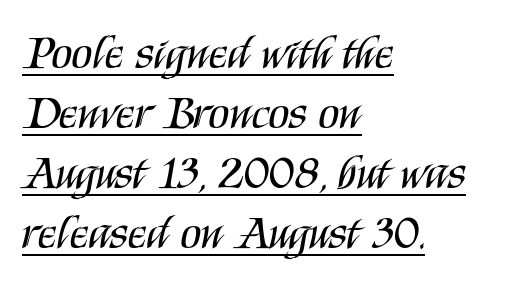
The image shows 48 px regular-weight, condensed sans-serif type; set left-aligned, normal line spacing (1.25x), normal letter spacing, underlined; medium stroke contrast and a large x-height.
